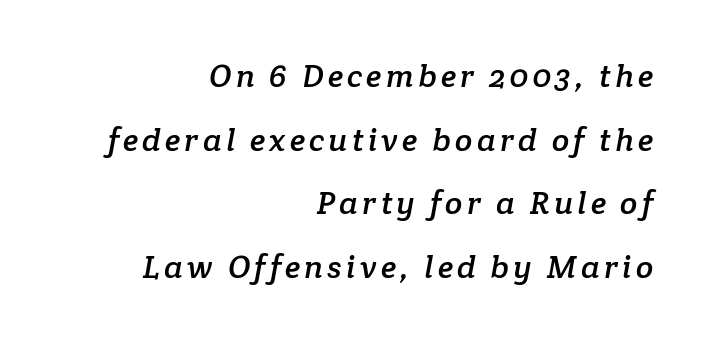
{"serif": "yes", "width": "normal", "stroke_contrast": "low", "x_height": "medium", "monospaced": "no", "underline": "no", "align": "right", "line_spacing": "loose", "line_spacing_ratio": 1.99, "glyph_px": 32}
